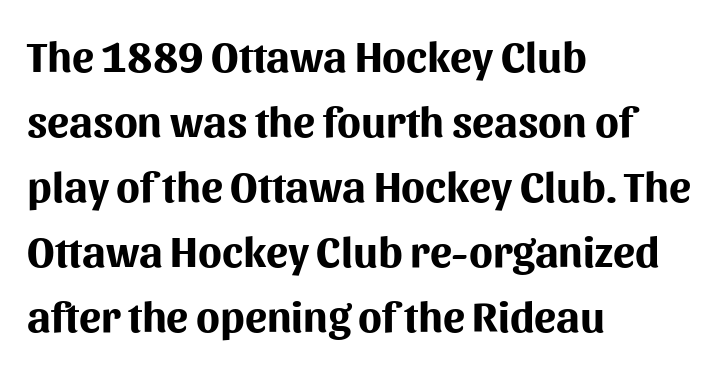
{"serif": "no", "italic": "no", "bold": "yes", "weight": "bold", "width": "normal", "stroke_contrast": "medium", "x_height": "medium", "monospaced": "no", "underline": "no", "align": "left", "line_spacing": "normal", "line_spacing_ratio": 1.48, "letter_spacing": "normal", "letter_spacing_em": 0.0, "glyph_px": 44}
